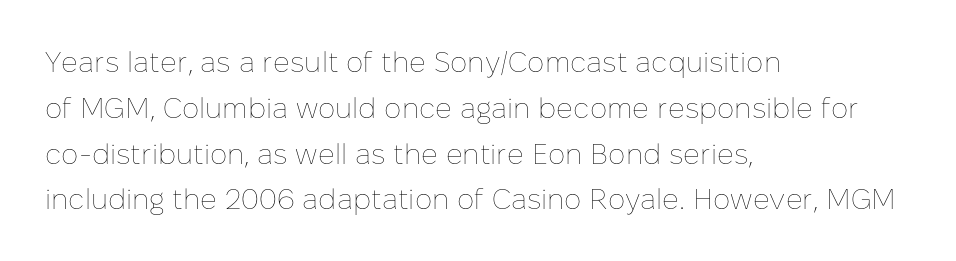
The image shows 29 px thin type, upright; set left-aligned, normal line spacing (1.58x), normal letter spacing, not underlined; low stroke contrast and a medium x-height.
